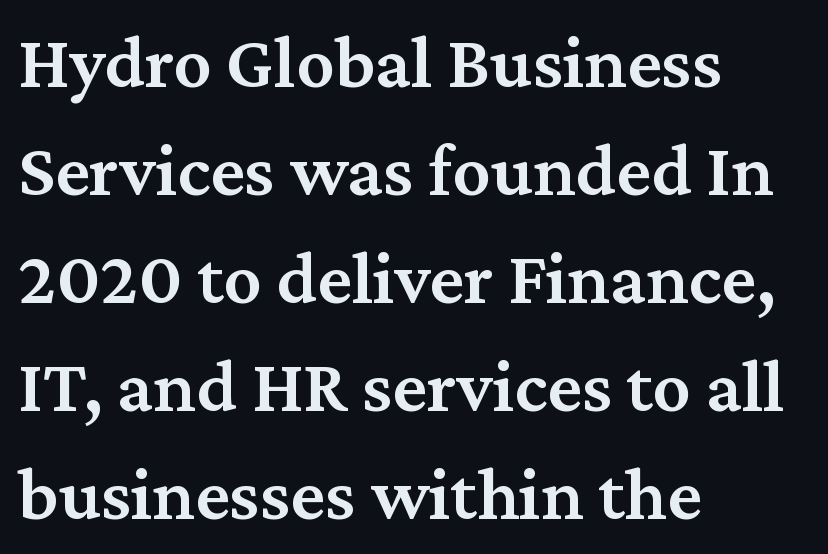
{"serif": "yes", "italic": "no", "bold": "semi", "weight": "semibold", "width": "normal", "stroke_contrast": "medium", "x_height": "medium", "monospaced": "no", "underline": "no", "align": "left", "line_spacing": "normal", "line_spacing_ratio": 1.42, "letter_spacing": "normal", "letter_spacing_em": 0.0, "glyph_px": 76}
